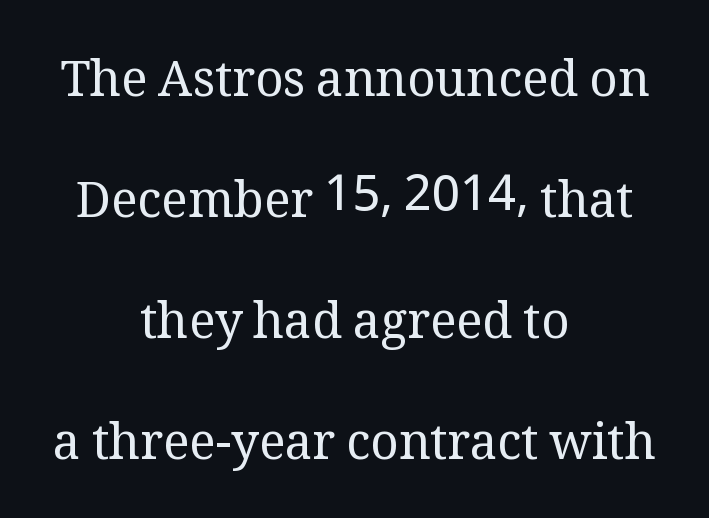
Q: Is the text bold? A: No.
Q: Is the text italic (slanted)? A: No, it is upright.
Q: Is the typeface a serif or a sans-serif typeface? A: Serif.
Q: Is the text underlined? A: No.
Q: How is the paragraph aligned? A: Centered.
Q: Is the spacing between letters normal or unusually wide? A: Normal.
Q: Is the spacing between lines tight, normal or loose? A: Loose.
Q: Width (condensed, normal, or wide)? A: Normal.
Q: Stroke contrast? A: Medium.
Q: x-height? A: Medium.
Q: Monospaced? A: No.
